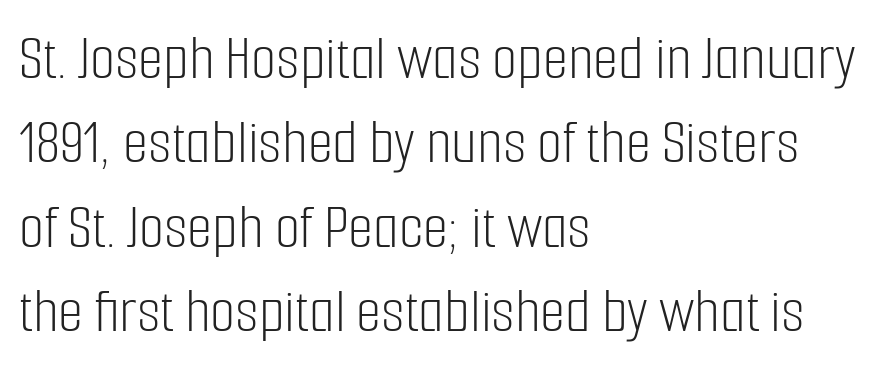
The image shows 65 px light, condensed sans-serif type, upright; set left-aligned, normal line spacing (1.3x), normal letter spacing, not underlined; low stroke contrast and a medium x-height.
